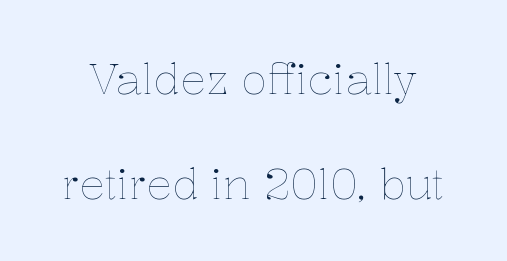
Q: Is the text bold? A: No.
Q: Is the text italic (slanted)? A: No, it is upright.
Q: Is the text underlined? A: No.
Q: Is the spacing between letters normal or unusually wide? A: Normal.
Q: Is the spacing between lines tight, normal or loose? A: Loose.
Q: Width (condensed, normal, or wide)? A: Normal.
Q: Stroke contrast? A: Low.
Q: x-height? A: Medium.
Q: Monospaced? A: No.
